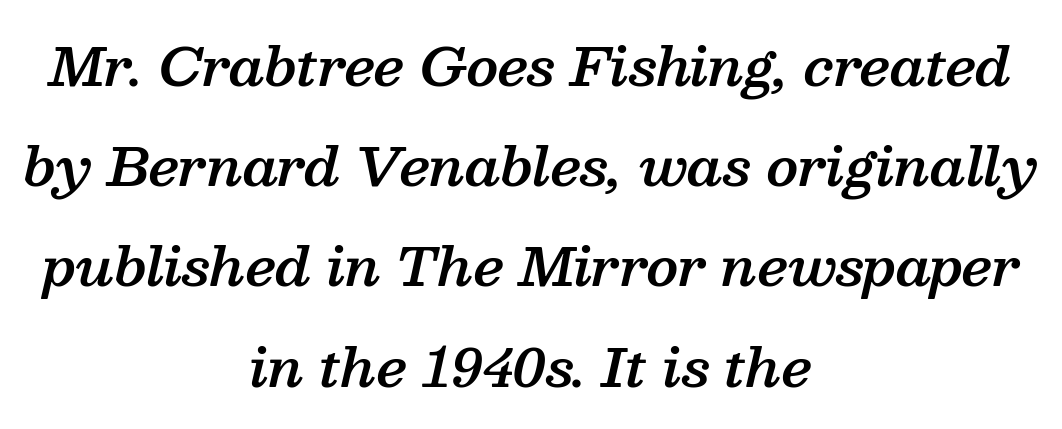
Each word holds together tightly as a unit, with standard inter-letter gaps. A clean baseline with only descenders dipping below it. The rendering uses a semibold face; strokes are thickened but not to full bold. This rendering employs a face with finishing strokes, i.e., a serif.
